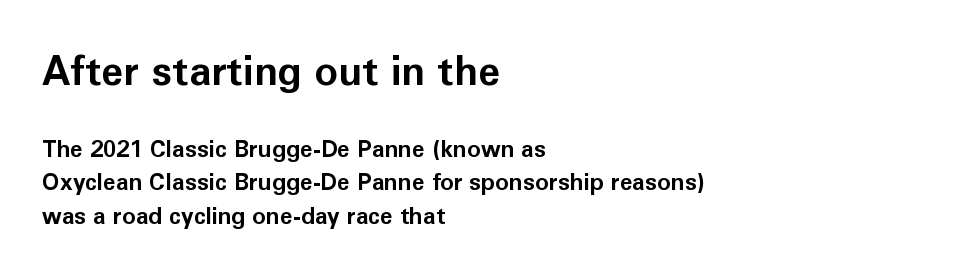
The face used here appears at its bigger size in the upper chunk. A typesetter would call this proportional, since set widths differ per character. Baseline-to-baseline distance is the conventional proportion of letter height. Typographic density is high because the face is bold. Where is the straight margin? On the left. The foot of each line stays bare and open.
